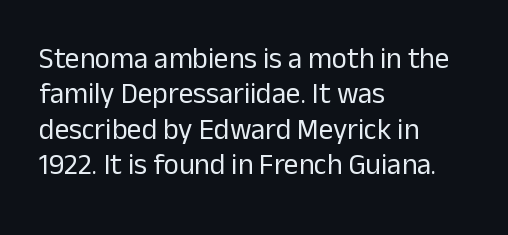
The image shows 29 px regular-weight sans-serif type, upright; set left-aligned, line spacing 1.22x, normal letter spacing, not underlined; low stroke contrast and a medium x-height.
